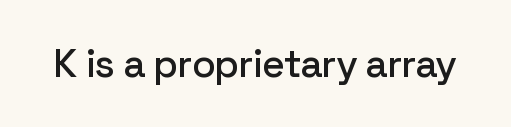
The image shows 39 px sans-serif type, upright; set normal letter spacing, not underlined; low stroke contrast and a medium x-height.
